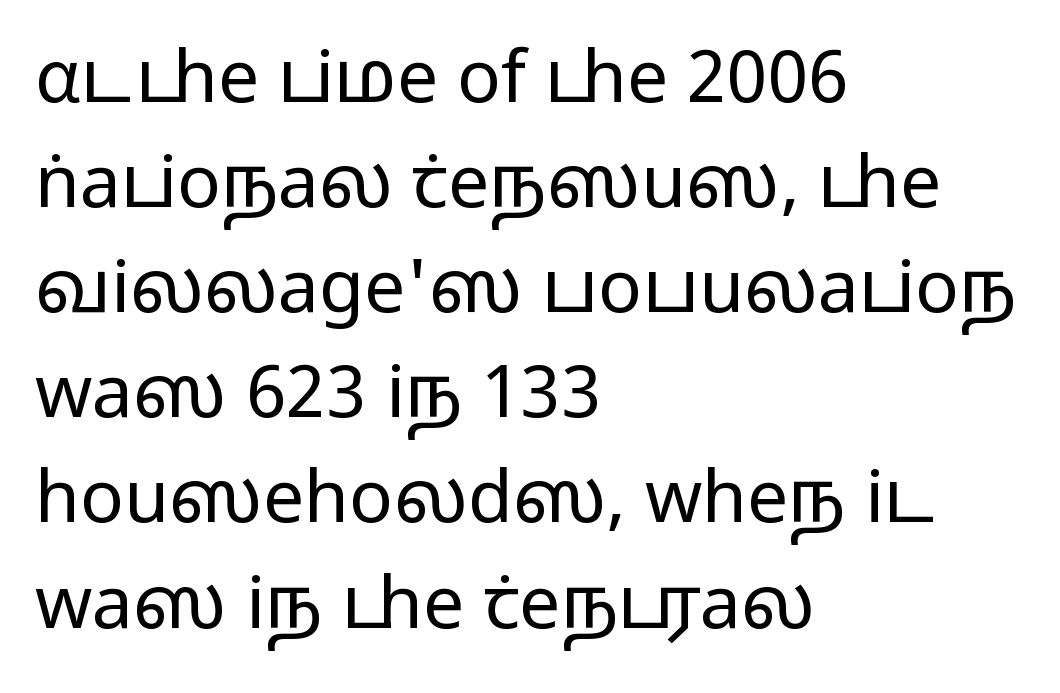
Q: Is the text bold? A: No.
Q: Is the text italic (slanted)? A: No, it is upright.
Q: Is the typeface a serif or a sans-serif typeface? A: Sans-serif.
Q: Is the text underlined? A: No.
Q: How is the paragraph aligned? A: Left-aligned.
Q: Is the spacing between letters normal or unusually wide? A: Normal.
Q: Is the spacing between lines tight, normal or loose? A: Normal.
Q: Width (condensed, normal, or wide)? A: Wide.
Q: Stroke contrast? A: Low.
Q: x-height? A: Medium.
Q: Monospaced? A: No.
